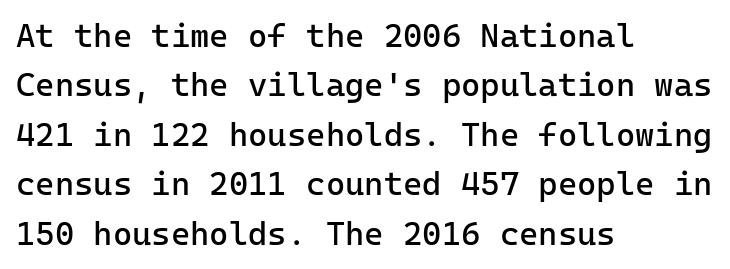
The image shows 33 px regular-weight sans-serif type, upright, monospaced; set left-aligned, normal line spacing (1.5x), normal letter spacing, not underlined; low stroke contrast and a medium x-height.
